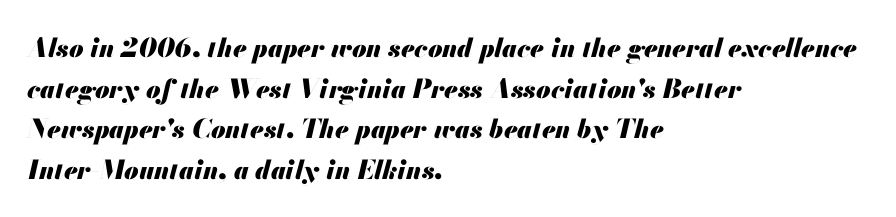
{"italic": "yes", "lean": "right", "slant_degrees": 13, "bold": "yes", "underline": "no", "align": "left", "line_spacing": "normal", "line_spacing_ratio": 1.56, "letter_spacing": "normal", "letter_spacing_em": 0.0, "glyph_px": 26}
